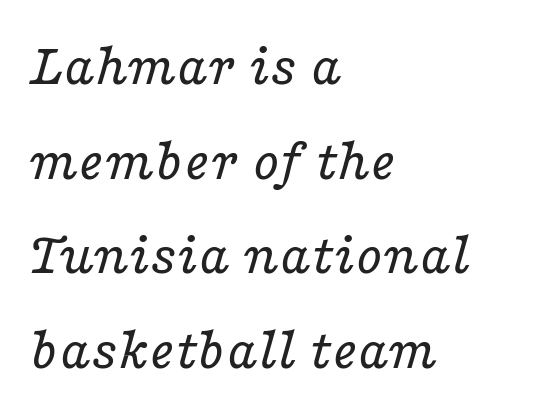
The typesetting does not lean heavy: it is not bold. To sum up the face: it has serifs. Line starts are locked; line ends wander. The glyphs are unaccompanied by any horizontal stroke below them.
